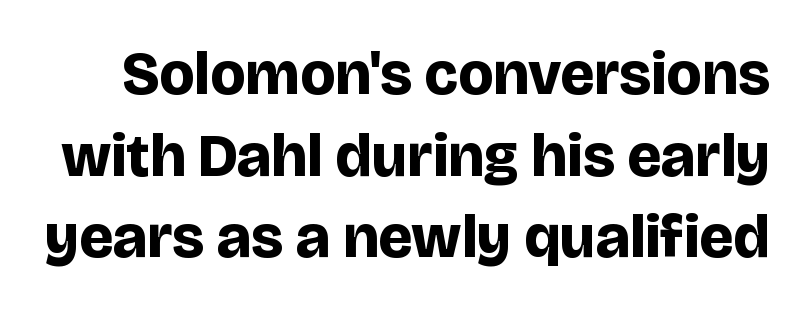
Q: Is the text bold? A: Yes.
Q: Is the text italic (slanted)? A: No, it is upright.
Q: Is the typeface a serif or a sans-serif typeface? A: Sans-serif.
Q: Is the text underlined? A: No.
Q: Is the spacing between letters normal or unusually wide? A: Normal.
Q: Is the spacing between lines tight, normal or loose? A: Normal.
Q: Width (condensed, normal, or wide)? A: Normal.
Q: Stroke contrast? A: Low.
Q: x-height? A: Large.
Q: Monospaced? A: No.
